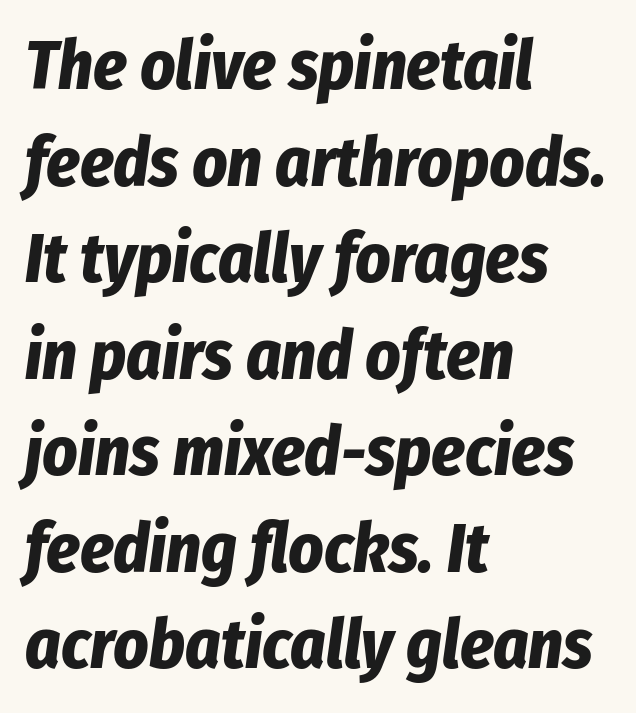
Tall strokes in this sample are angled rather than plumb. The space beneath each line is pristine and unruled. Horizontal bands of white between lines are of average thickness. This sample has the flowing, uneven cadence of proportional lettering.
